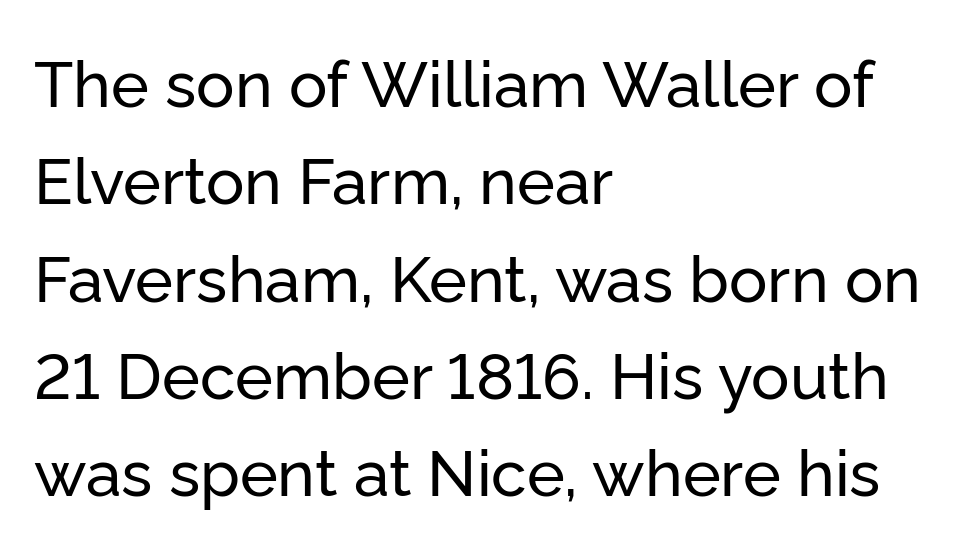
The image shows 64 px sans-serif type, upright; set left-aligned, normal line spacing (1.52x), normal letter spacing, not underlined; low stroke contrast and a medium x-height.
